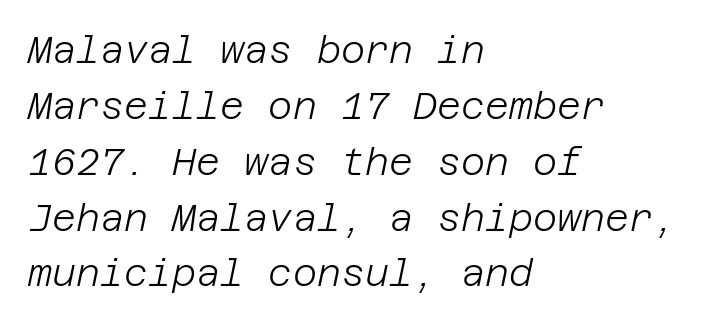
{"italic": "yes", "lean": "right", "slant_degrees": 12, "bold": "no", "weight": "light", "width": "normal", "stroke_contrast": "low", "x_height": "large", "underline": "no", "align": "left", "line_spacing": "normal", "line_spacing_ratio": 1.51, "letter_spacing": "normal", "letter_spacing_em": 0.0, "glyph_px": 37}
